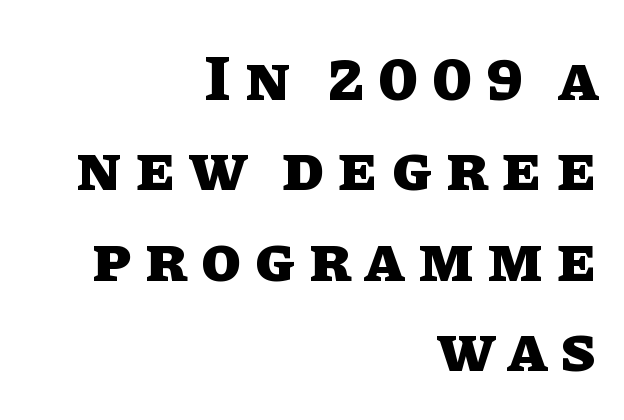
{"italic": "no", "bold": "yes", "weight": "heavy", "width": "normal", "stroke_contrast": "low", "x_height": "large", "monospaced": "no", "underline": "no", "align": "right", "line_spacing": "normal", "line_spacing_ratio": 1.39, "letter_spacing": "wide", "letter_spacing_em": 0.22, "glyph_px": 65}
